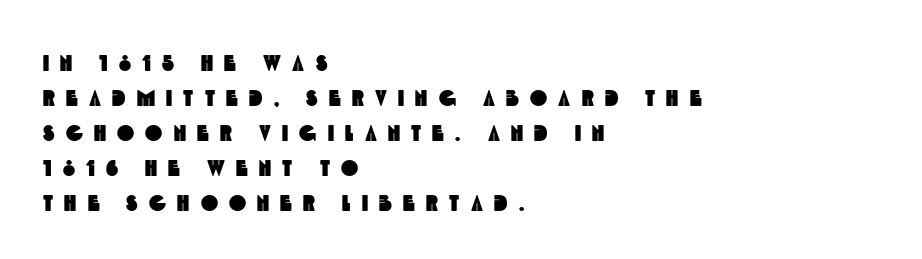
Q: Is the text underlined? A: No.
Q: How is the paragraph aligned? A: Left-aligned.
Q: Is the spacing between letters normal or unusually wide? A: Unusually wide.
Q: Is the spacing between lines tight, normal or loose? A: Normal.
